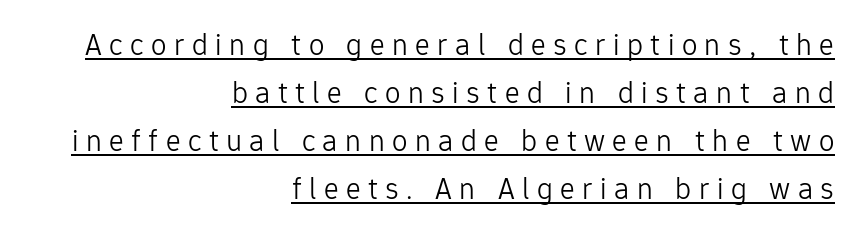
The image shows 31 px light sans-serif type, upright; set right-aligned, normal line spacing (1.55x), unusually wide letter spacing (+0.24 em), underlined; low stroke contrast and a medium x-height.
